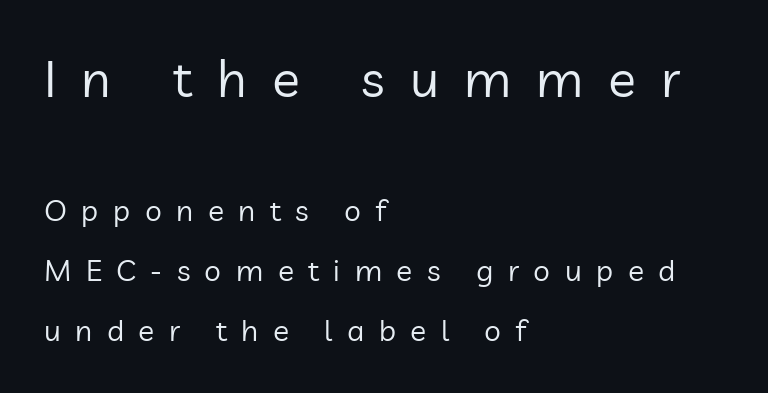
{"serif": "no", "italic": "no", "bold": "no", "weight": "regular", "width": "normal", "stroke_contrast": "low", "x_height": "medium", "monospaced": "no", "underline": "no", "align": "left", "line_spacing": "loose", "line_spacing_ratio": 2.0, "letter_spacing": "wide", "letter_spacing_em": 0.48, "larger_block": "first", "size_ratio": 1.73, "glyph_px": 52}
